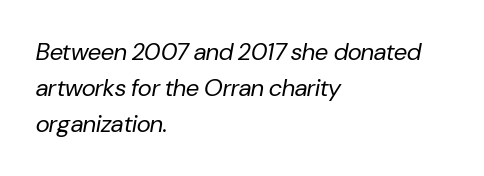
This sample uses plain, unmodified letter spacing. The text carries the slant typical of an italic or oblique font. Caption: face not bold, strokes unweighted. Descenders hang freely into open space. The passage is arranged the way most books set body copy — flush left. If you measured baseline to baseline, you'd find a middling distance.
